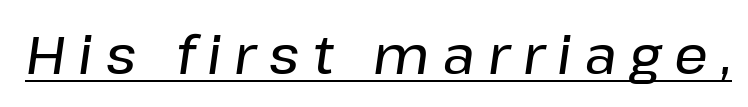
Q: Is the text italic (slanted)? A: Yes, it leans right by about 8 degrees.
Q: Is the text underlined? A: Yes.
Q: Is the spacing between letters normal or unusually wide? A: Unusually wide.
Q: Width (condensed, normal, or wide)? A: Normal.
Q: Stroke contrast? A: Low.
Q: x-height? A: Medium.
Q: Monospaced? A: No.
